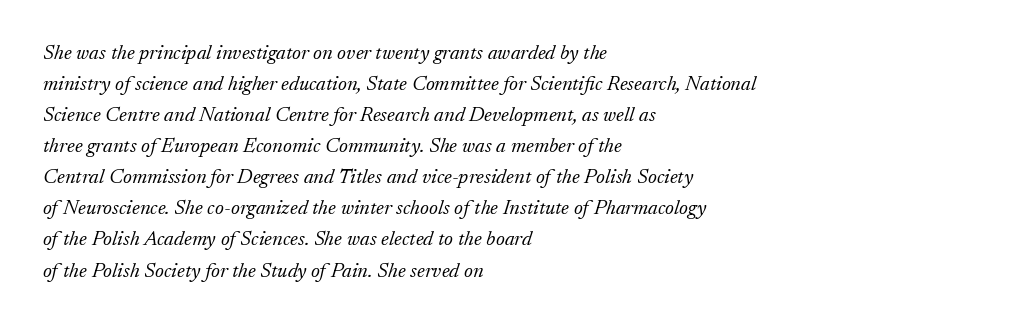
The image shows 21 px text type, italic (leaning right); set left-aligned, normal line spacing (1.48x), normal letter spacing, not underlined.
